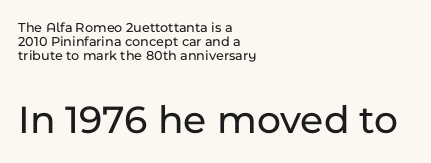
The image shows 41 px sans-serif type, upright; set left-aligned, tight line spacing (1.01x), normal letter spacing, not underlined; the second (bottom) block is 2.93x larger; low stroke contrast and a medium x-height.
